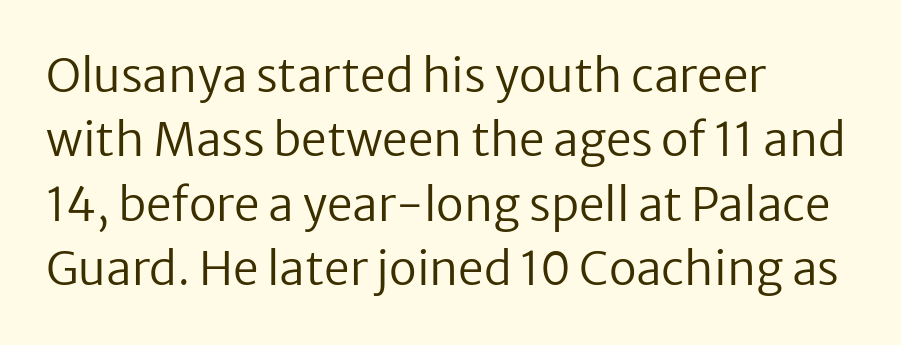
Q: Is the text bold? A: No.
Q: Is the text italic (slanted)? A: No, it is upright.
Q: Is the typeface a serif or a sans-serif typeface? A: Sans-serif.
Q: Is the text underlined? A: No.
Q: How is the paragraph aligned? A: Left-aligned.
Q: Is the spacing between letters normal or unusually wide? A: Normal.
Q: Is the spacing between lines tight, normal or loose? A: Normal.
Q: Width (condensed, normal, or wide)? A: Normal.
Q: Stroke contrast? A: Low.
Q: x-height? A: Medium.
Q: Monospaced? A: No.
